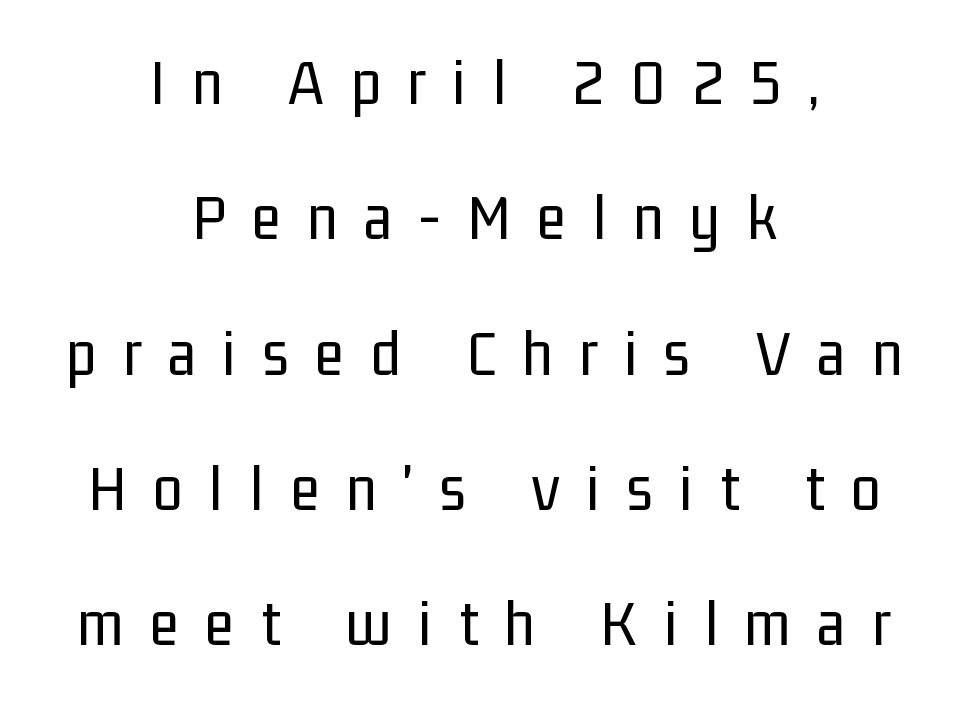
{"serif": "no", "italic": "no", "bold": "no", "weight": "regular", "width": "condensed", "stroke_contrast": "low", "x_height": "medium", "monospaced": "no", "underline": "no", "align": "center", "line_spacing": "loose", "line_spacing_ratio": 2.02, "letter_spacing": "wide", "letter_spacing_em": 0.4, "glyph_px": 67}
